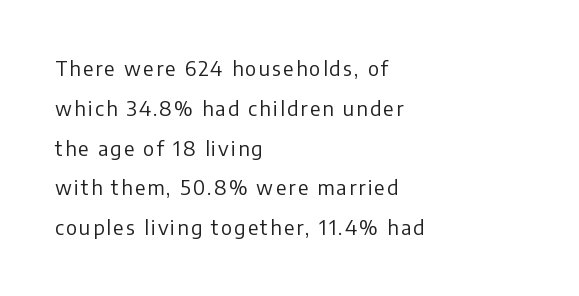
{"italic": "no", "bold": "no", "underline": "no", "align": "left", "line_spacing": "loose", "line_spacing_ratio": 1.99, "glyph_px": 20}
